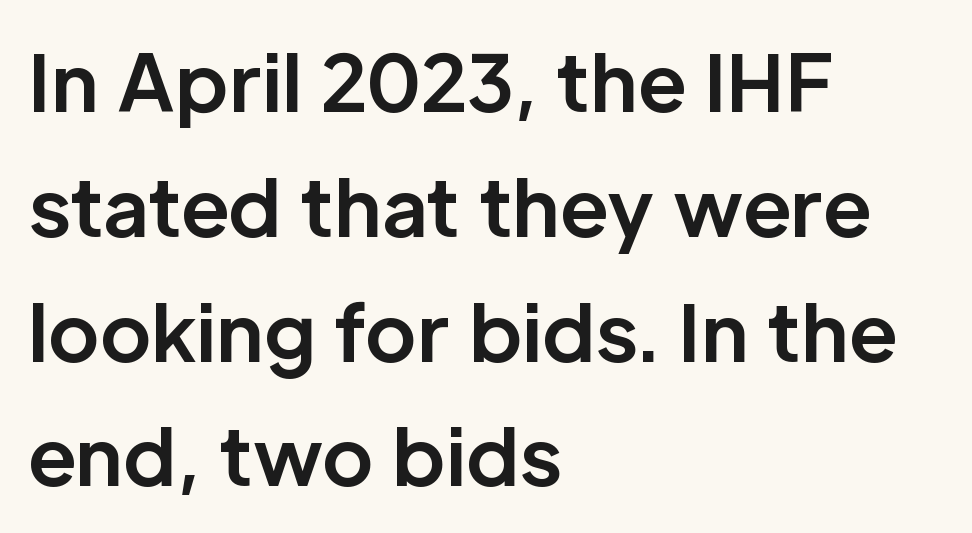
Q: Is the text bold? A: Yes.
Q: Is the text italic (slanted)? A: No, it is upright.
Q: Is the typeface a serif or a sans-serif typeface? A: Sans-serif.
Q: Is the text underlined? A: No.
Q: How is the paragraph aligned? A: Left-aligned.
Q: Is the spacing between letters normal or unusually wide? A: Normal.
Q: Is the spacing between lines tight, normal or loose? A: Normal.
Q: Width (condensed, normal, or wide)? A: Normal.
Q: Stroke contrast? A: Low.
Q: x-height? A: Medium.
Q: Monospaced? A: No.
